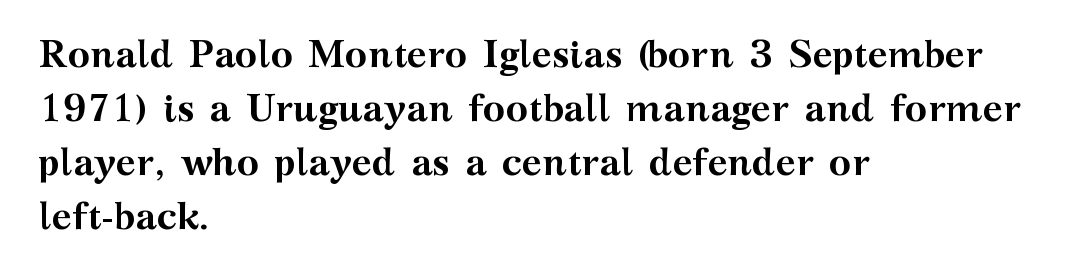
Note the varied advance widths — an 'i' is clearly narrower than an 'm'. The tracking reads as untouched default to a designer's eye. Serif or sans? Serif — the stroke terminals have little feet. Tall strokes in this sample are plumb rather than angled. The lines sit at an ordinary, default distance from one another. Honestly, there is no underline to notice here at all.
